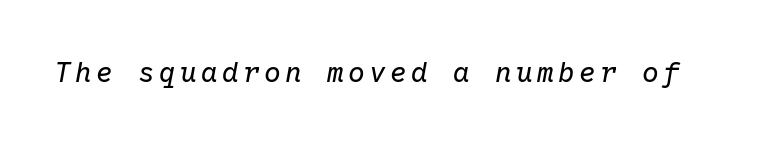
Q: Is the text bold? A: No.
Q: Is the text italic (slanted)? A: Yes, it leans right by about 10 degrees.
Q: Is the text underlined? A: No.
Q: Width (condensed, normal, or wide)? A: Normal.
Q: Stroke contrast? A: Low.
Q: x-height? A: Medium.
Q: Monospaced? A: Yes.
